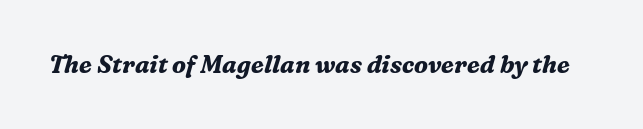
Q: Is the text bold? A: Yes.
Q: Is the text italic (slanted)? A: Yes, it leans right by about 16 degrees.
Q: Is the text underlined? A: No.
Q: Is the spacing between letters normal or unusually wide? A: Normal.
